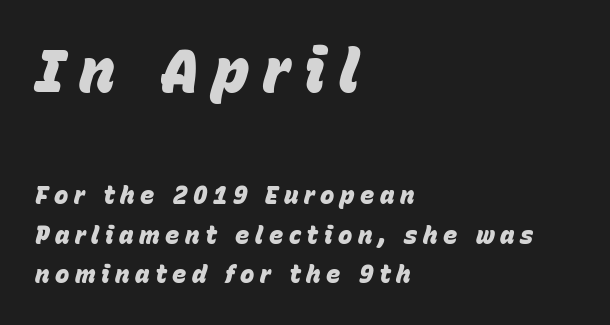
Q: Is the text bold? A: Yes.
Q: Is the text italic (slanted)? A: Yes, it leans right by about 15 degrees.
Q: Is the text underlined? A: No.
Q: How is the paragraph aligned? A: Left-aligned.
Q: Is the spacing between letters normal or unusually wide? A: Unusually wide.
Q: Is the spacing between lines tight, normal or loose? A: Normal.
Q: Which block of text is set in a larger size, the first (top) or the second (bottom)? A: The first (top) one.
Q: Width (condensed, normal, or wide)? A: Normal.
Q: Stroke contrast? A: Low.
Q: x-height? A: Large.
Q: Monospaced? A: No.
